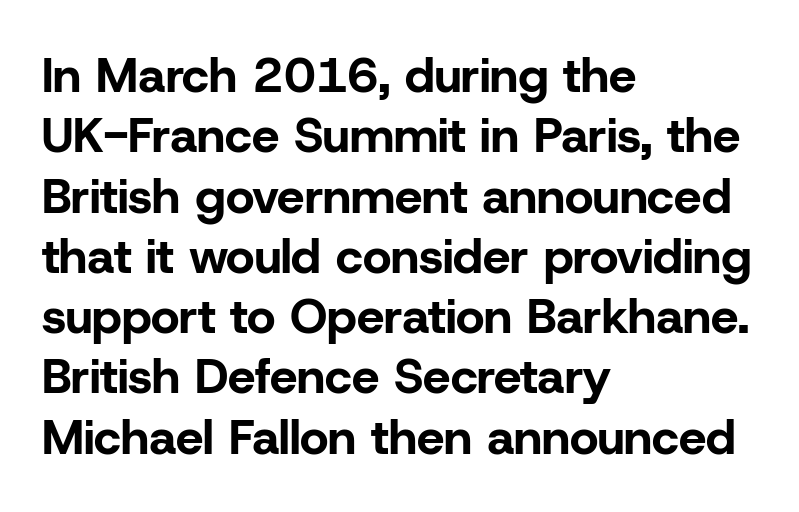
Quick note: underline off. The text was rendered using a sans face with plain stroke endings. Caption: bold face, heavy strokes. Inter-character spacing is left at the font's built-in metrics.
